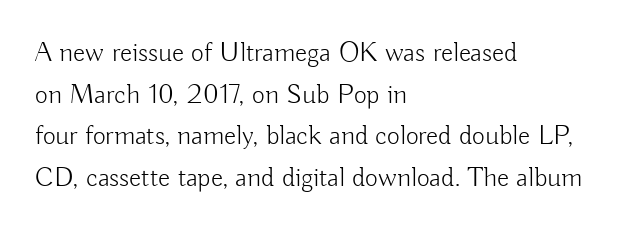
Nobody touched the tracking dial on this one. Notice how the stems are strictly vertical — no italics here. Caption: face not bold, strokes unweighted. The letters carry no serifs — their stems end cleanly without finishing strokes. These lines are rendered in a variable-pitch font. The vertical gap from one line to the next is medium.
